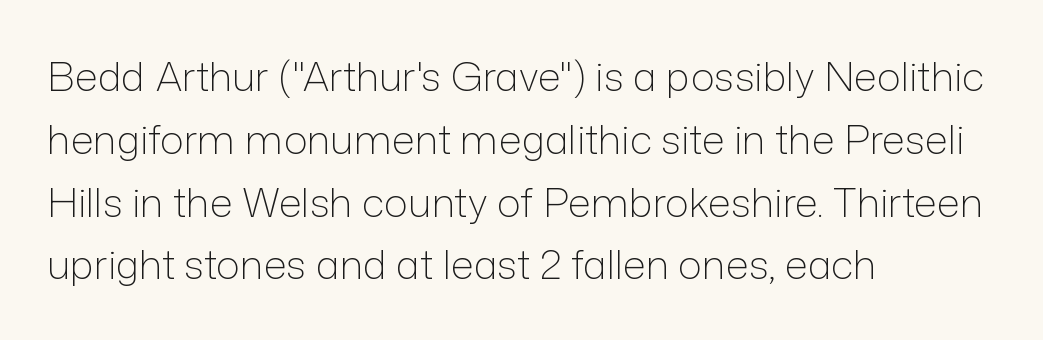
Line spacing here is normal. A clean baseline with only descenders dipping below it. Students, note that the glyphs here touch the page at normal intervals. Heft: none added — not bold. The lettering stays uniformly vertical, giving the passage a roman look.
